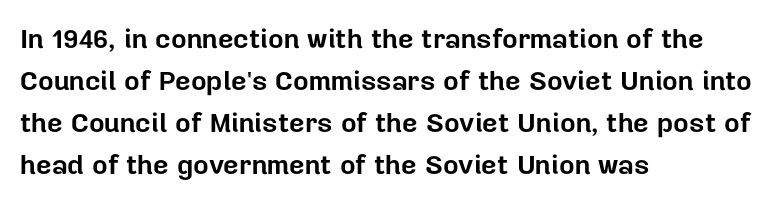
Q: Is the text bold? A: Yes.
Q: Is the text italic (slanted)? A: No, it is upright.
Q: Is the text underlined? A: No.
Q: How is the paragraph aligned? A: Left-aligned.
Q: Is the spacing between letters normal or unusually wide? A: Normal.
Q: Is the spacing between lines tight, normal or loose? A: Normal.
